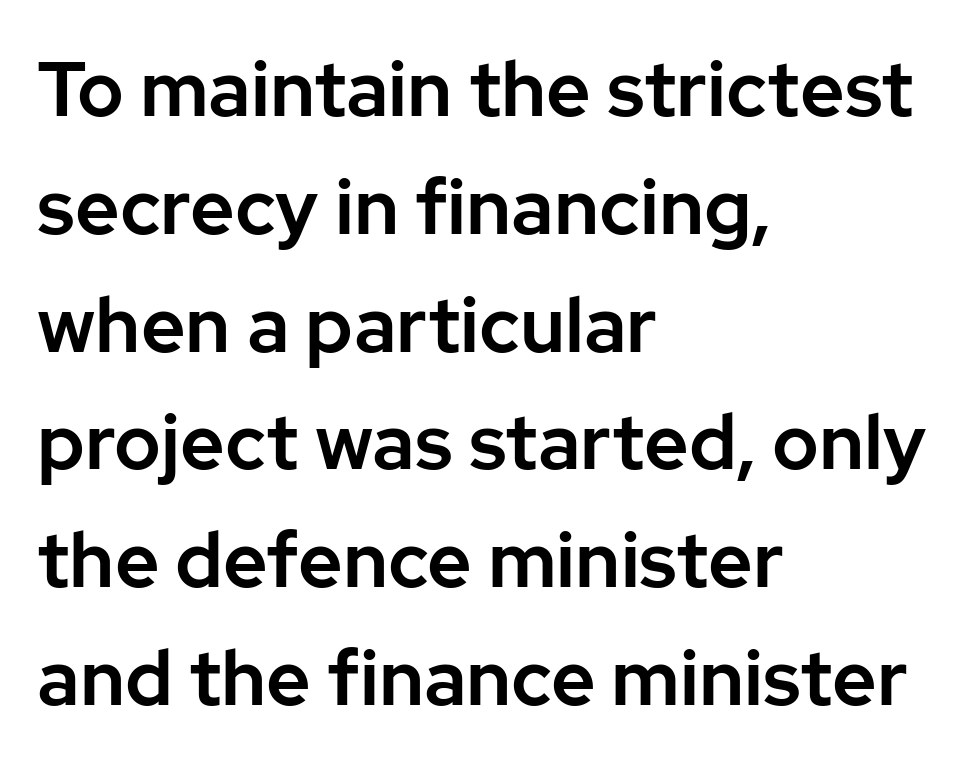
The letters sit at their default tracking, neither squeezed nor spread. Each letter's strokes conclude bluntly, with no projecting serifs. Letters rest on an invisible, unmarked baseline. A typesetter would call this proportional, since set widths differ per character. Tall strokes in this sample are plumb rather than angled. Does the copy run flush right? No — it runs flush left.
